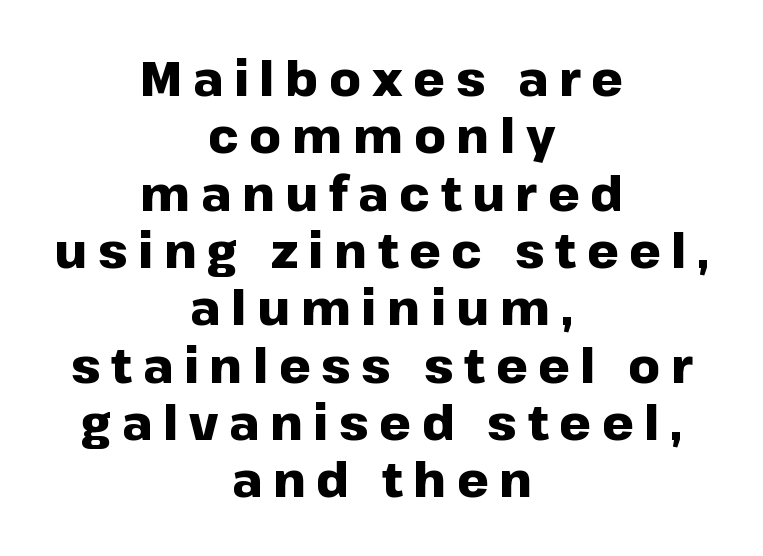
{"serif": "no", "italic": "no", "bold": "yes", "weight": "heavy", "width": "normal", "stroke_contrast": "low", "x_height": "medium", "monospaced": "no", "underline": "no", "align": "center", "line_spacing_ratio": 1.17, "letter_spacing": "wide", "letter_spacing_em": 0.22, "glyph_px": 49}
